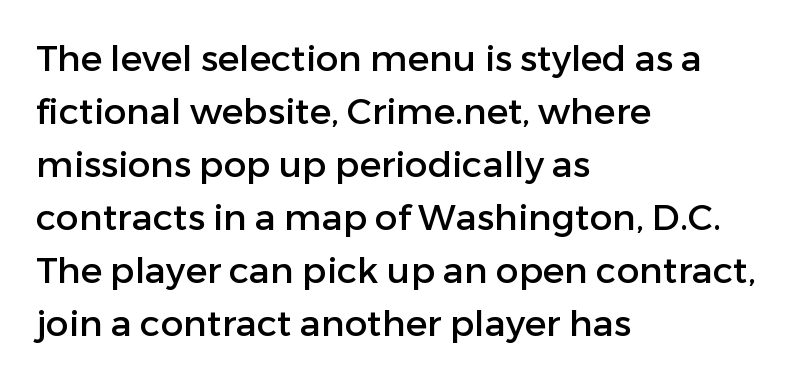
The image shows 36 px sans-serif type, upright; set left-aligned, normal line spacing (1.47x), normal letter spacing, not underlined; low stroke contrast and a medium x-height.
